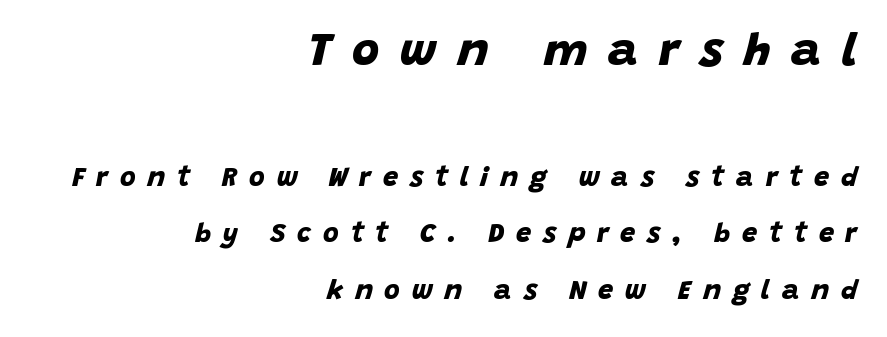
{"serif": "no", "bold": "yes", "weight": "bold", "width": "normal", "stroke_contrast": "low", "x_height": "large", "monospaced": "no", "underline": "no", "align": "right", "line_spacing": "loose", "line_spacing_ratio": 2.09, "letter_spacing": "wide", "letter_spacing_em": 0.44, "larger_block": "first", "size_ratio": 1.74, "glyph_px": 47}
